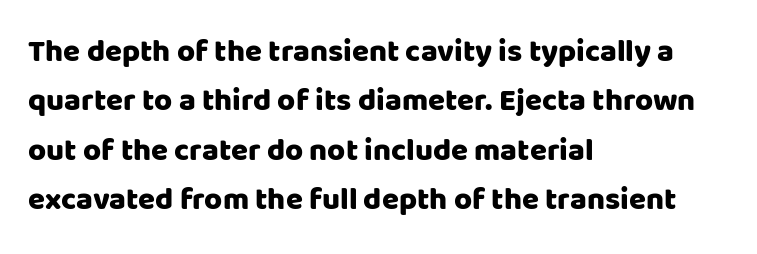
{"serif": "no", "italic": "no", "width": "normal", "stroke_contrast": "low", "x_height": "large", "monospaced": "no", "underline": "no", "align": "left", "line_spacing": "normal", "line_spacing_ratio": 1.59, "letter_spacing": "normal", "letter_spacing_em": 0.0, "glyph_px": 31}
